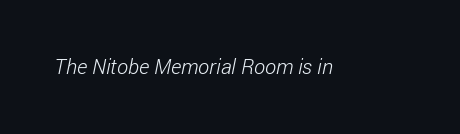
{"bold": "no", "underline": "no", "letter_spacing": "normal", "letter_spacing_em": 0.0, "glyph_px": 21}
